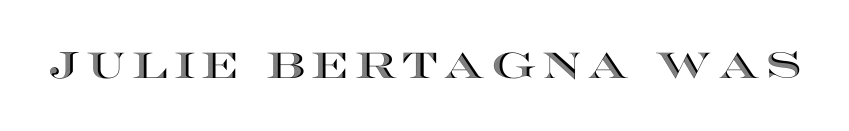
Q: Is the text italic (slanted)? A: No, it is upright.
Q: Is the text underlined? A: No.
Q: Width (condensed, normal, or wide)? A: Wide.
Q: x-height? A: Large.
Q: Monospaced? A: No.
